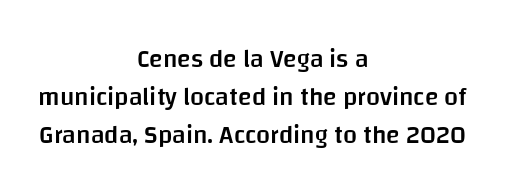
Q: Is the text bold? A: Semi-bold.
Q: Is the text italic (slanted)? A: No, it is upright.
Q: Is the text underlined? A: No.
Q: How is the paragraph aligned? A: Centered.
Q: Is the spacing between letters normal or unusually wide? A: Normal.
Q: Is the spacing between lines tight, normal or loose? A: Normal.
